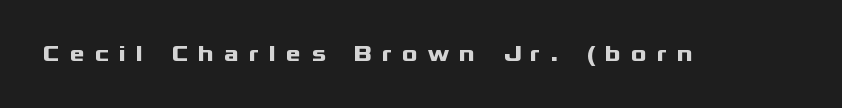
{"italic": "no", "bold": "yes", "underline": "no", "letter_spacing": "wide", "letter_spacing_em": 0.44, "glyph_px": 23}
